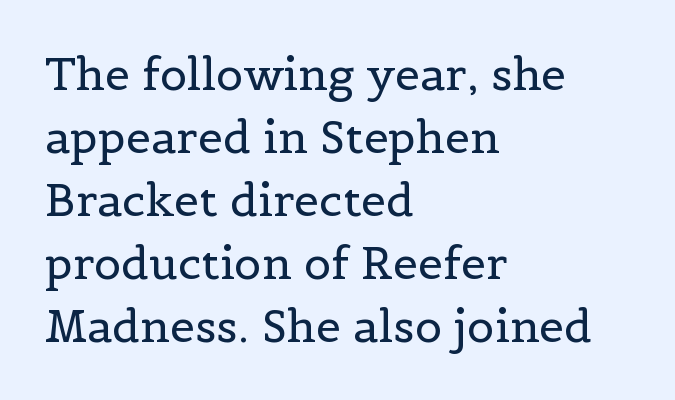
The image shows 45 px regular-weight serif type, upright; set left-aligned, normal line spacing (1.4x), normal letter spacing, not underlined; a medium x-height.
